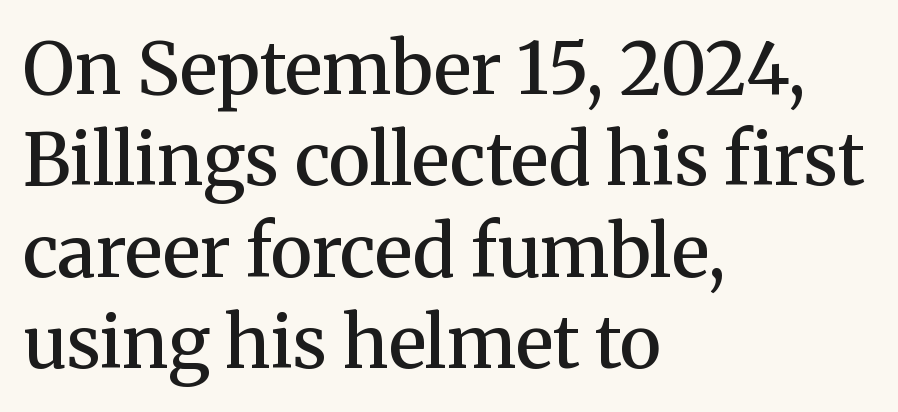
{"serif": "yes", "italic": "no", "bold": "semi", "weight": "semibold", "width": "normal", "stroke_contrast": "medium", "x_height": "medium", "monospaced": "no", "underline": "no", "align": "left", "line_spacing": "normal", "line_spacing_ratio": 1.27, "letter_spacing": "normal", "letter_spacing_em": 0.0, "glyph_px": 72}
